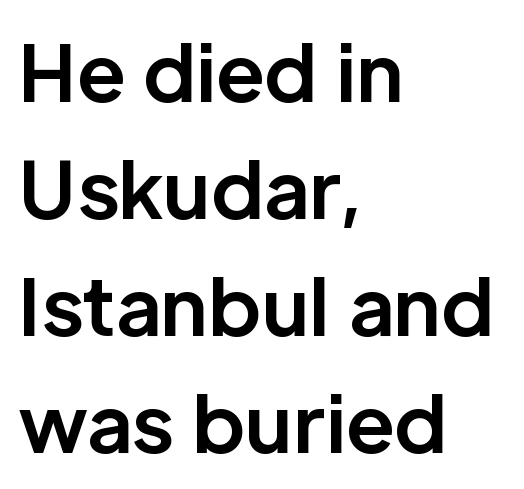
No word sits above an underline. A student would call this left alignment; a typographer would say flush left, rag right. Italic? Not at all — the glyphs are vertical. A sans-serif font was chosen for this passage. The letters sit at their default tracking, neither squeezed nor spread.
